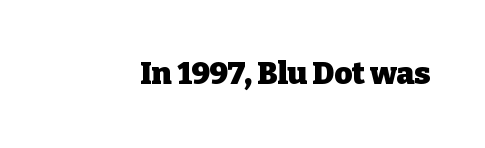
The image shows 31 px heavy serif type, upright; set normal letter spacing, not underlined; low stroke contrast and a medium x-height.
